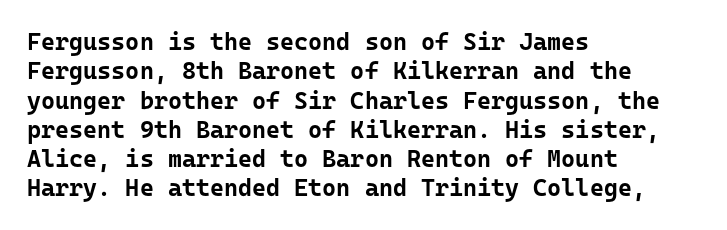
Check the space under the baseline: it is left empty. Words appear dense and cohesive because spacing is normal. Summary of weight: heavy, a full bold. Caption: multi-line text, flush left, ragged right.
